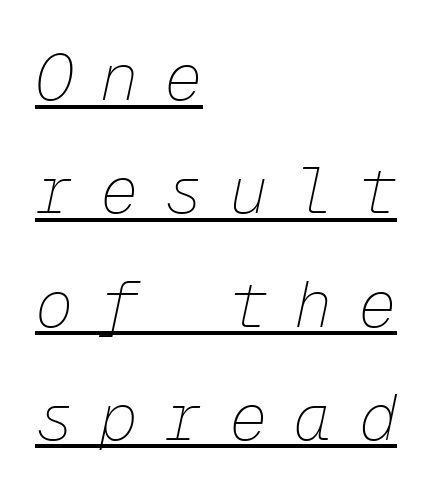
A typesetter would mark this as italic. No chunkiness to these letters — they're not bold. These lines are rendered in a fixed-pitch font. The tracking reads as deliberately expanded to a designer's eye. Left-aligned paragraph, ragged on the right. Looks like someone drew a line under every word here.
